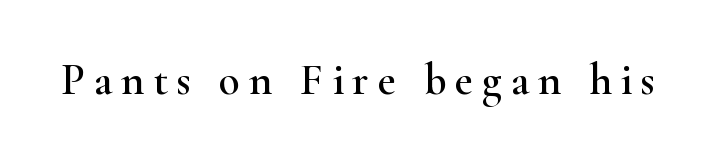
The image shows 44 px wide serif type, upright; set unusually wide letter spacing (+0.2 em), not underlined; high stroke contrast and a small x-height.
